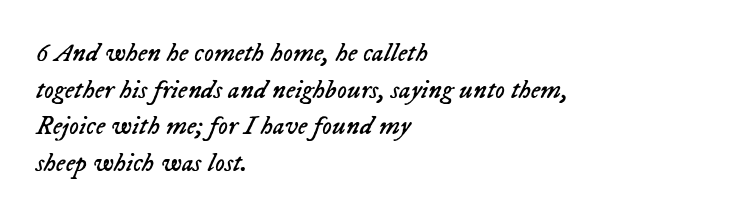
Q: Is the text bold? A: No.
Q: Is the text italic (slanted)? A: Yes, it leans right by about 23 degrees.
Q: Is the text underlined? A: No.
Q: How is the paragraph aligned? A: Left-aligned.
Q: Is the spacing between letters normal or unusually wide? A: Normal.
Q: Is the spacing between lines tight, normal or loose? A: Normal.
